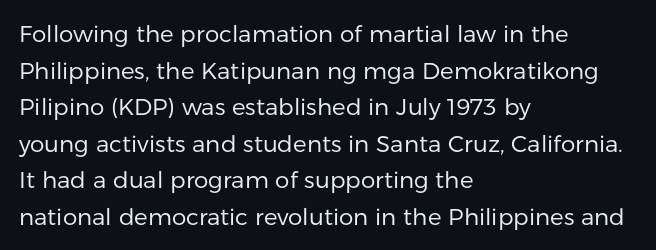
Notice how descenders clear the ascenders below comfortably — that's standard leading. Heft: none added — not bold. Posture: upright roman. The tracking reads as untouched default to a designer's eye. If you drew a ruler down the left edge, every line would touch it.
